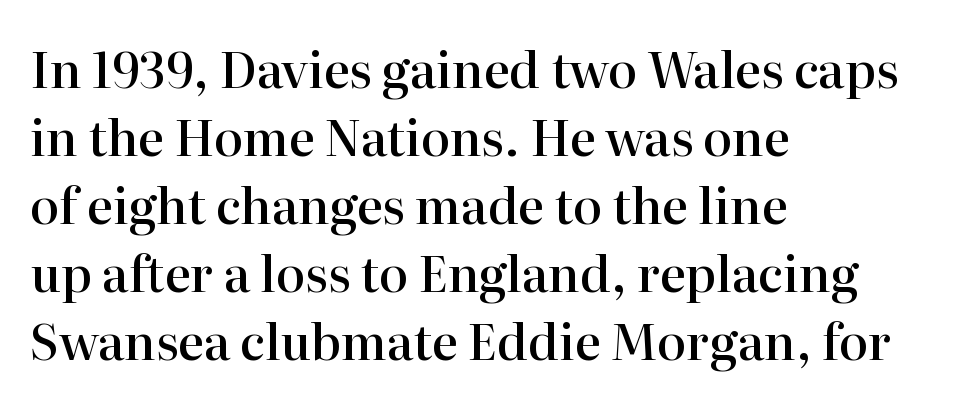
The image shows 49 px semibold serif type, upright; set left-aligned, normal line spacing (1.39x), normal letter spacing, not underlined; high stroke contrast and a medium x-height.
